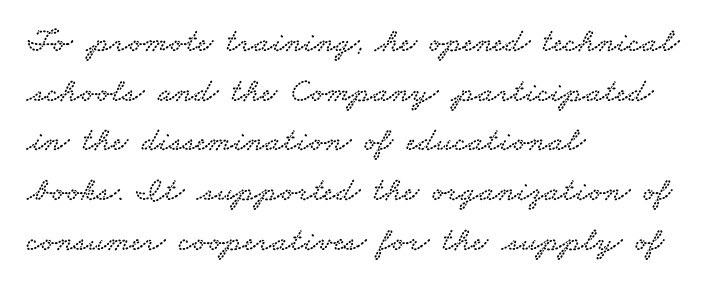
{"serif": "yes", "width": "wide", "stroke_contrast": "low", "x_height": "small", "monospaced": "no", "underline": "no", "align": "left", "line_spacing": "normal", "line_spacing_ratio": 1.46, "letter_spacing": "normal", "letter_spacing_em": 0.0, "glyph_px": 34}
